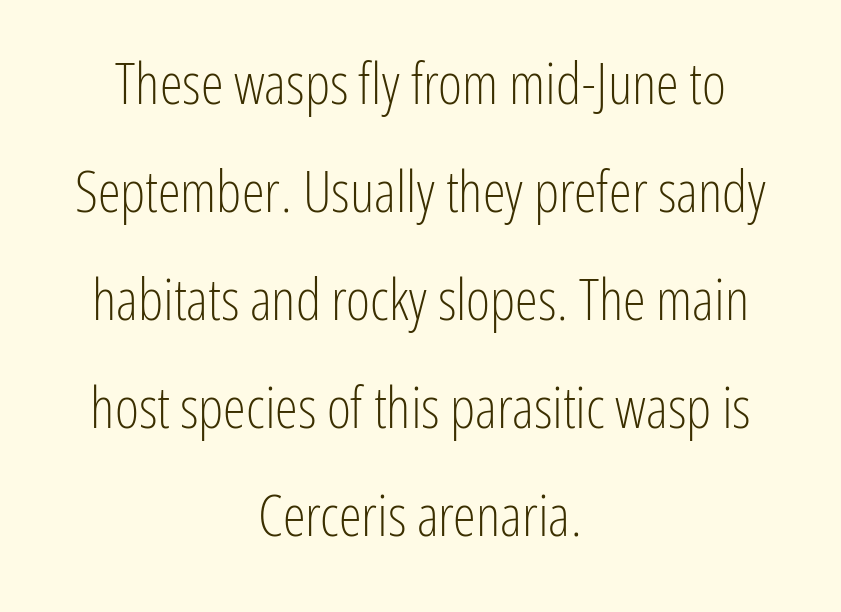
Q: Is the text bold? A: No.
Q: Is the text italic (slanted)? A: No, it is upright.
Q: Is the typeface a serif or a sans-serif typeface? A: Sans-serif.
Q: Is the text underlined? A: No.
Q: How is the paragraph aligned? A: Centered.
Q: Is the spacing between letters normal or unusually wide? A: Normal.
Q: Width (condensed, normal, or wide)? A: Condensed.
Q: Stroke contrast? A: Low.
Q: x-height? A: Medium.
Q: Monospaced? A: No.
